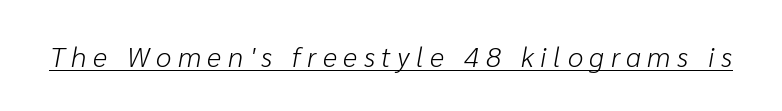
Q: Is the text bold? A: No.
Q: Is the text italic (slanted)? A: Yes, it leans right by about 10 degrees.
Q: Is the text underlined? A: Yes.
Q: Is the spacing between letters normal or unusually wide? A: Unusually wide.
Q: Width (condensed, normal, or wide)? A: Normal.
Q: Stroke contrast? A: Low.
Q: x-height? A: Medium.
Q: Monospaced? A: No.
